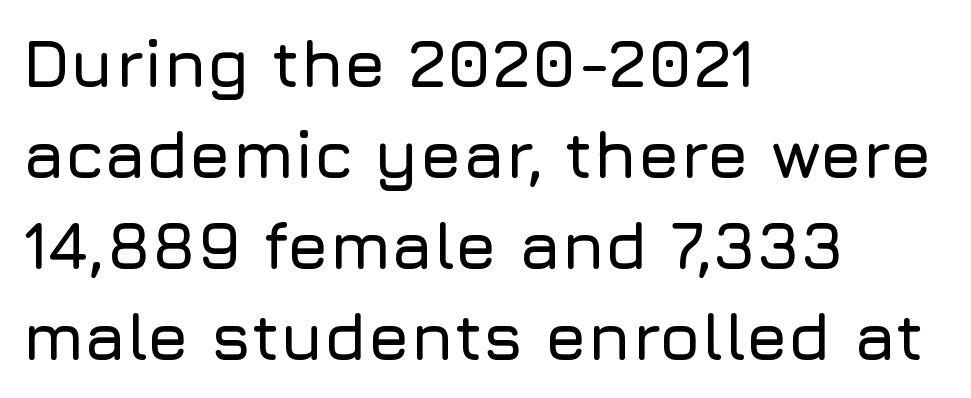
Note: no serifs on the glyphs. The space directly below the letters is spotless. Varying glyph widths throughout — classic text-font behaviour. Leading: standard.
